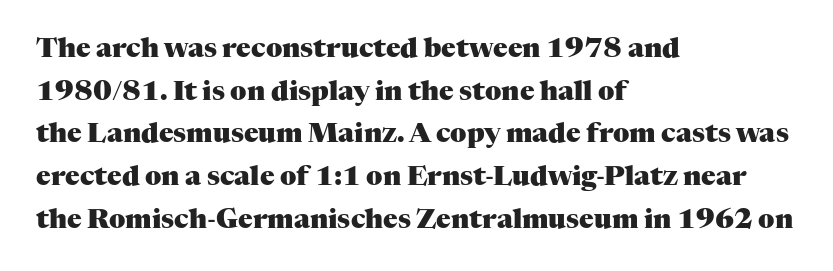
Typesetter's note: full bold, strokes at maximum text heaviness. Compared with typical paragraphs, the rows here are spaced about the same. Layout note: lines flush left. The passage shown is not underscored anywhere.
